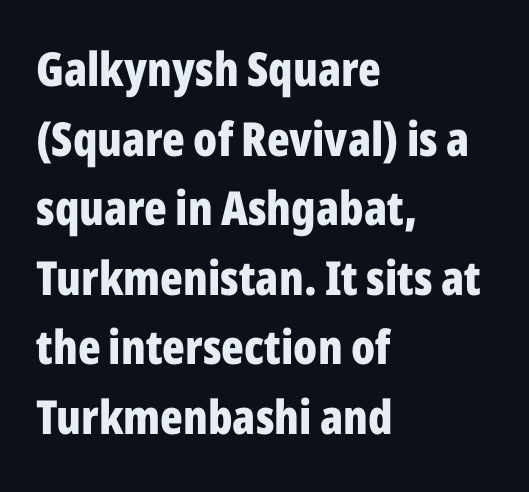
Q: Is the text bold? A: Yes.
Q: Is the text italic (slanted)? A: No, it is upright.
Q: Is the typeface a serif or a sans-serif typeface? A: Sans-serif.
Q: Is the text underlined? A: No.
Q: How is the paragraph aligned? A: Left-aligned.
Q: Is the spacing between letters normal or unusually wide? A: Normal.
Q: Is the spacing between lines tight, normal or loose? A: Normal.
Q: Width (condensed, normal, or wide)? A: Condensed.
Q: Stroke contrast? A: Low.
Q: x-height? A: Medium.
Q: Monospaced? A: No.
